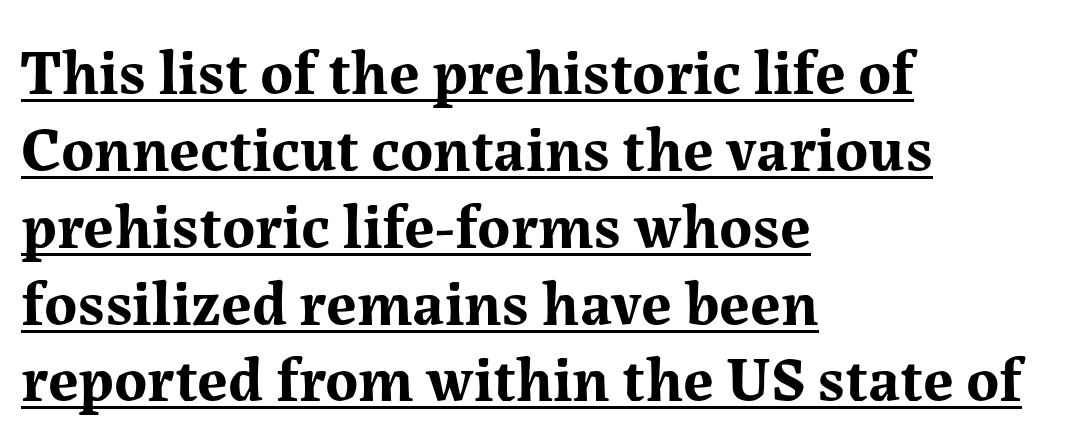
The image shows 63 px bold serif type, upright; set left-aligned, line spacing 1.22x, normal letter spacing, underlined; medium stroke contrast and a medium x-height.
